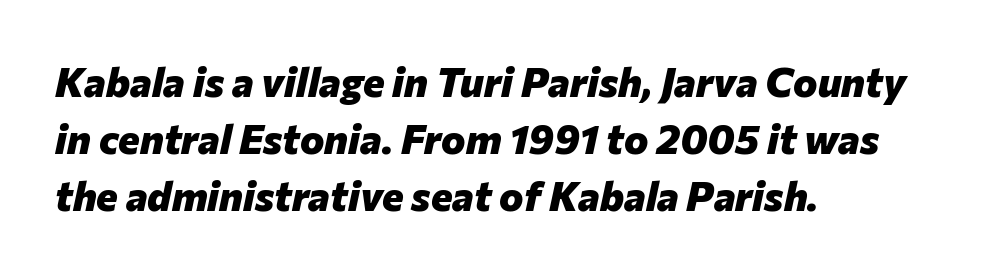
{"italic": "yes", "lean": "right", "slant_degrees": 12, "bold": "yes", "weight": "heavy", "width": "normal", "stroke_contrast": "low", "x_height": "medium", "monospaced": "no", "underline": "no", "align": "left", "line_spacing": "normal", "line_spacing_ratio": 1.39, "letter_spacing": "normal", "letter_spacing_em": 0.0, "glyph_px": 41}
